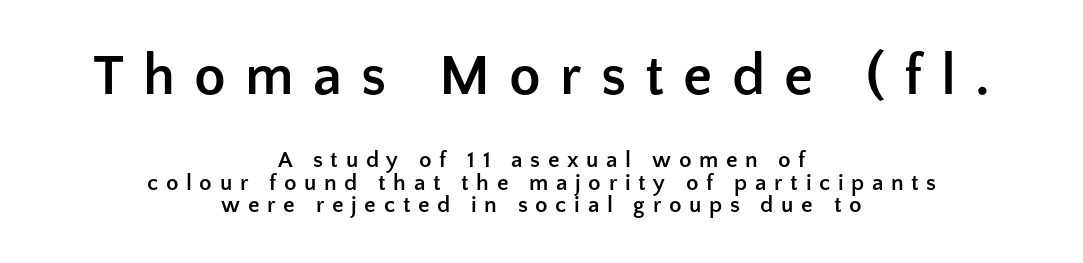
Q: Is the text bold? A: Yes.
Q: Is the text italic (slanted)? A: No, it is upright.
Q: Is the typeface a serif or a sans-serif typeface? A: Sans-serif.
Q: Is the text underlined? A: No.
Q: How is the paragraph aligned? A: Centered.
Q: Is the spacing between letters normal or unusually wide? A: Unusually wide.
Q: Is the spacing between lines tight, normal or loose? A: Tight.
Q: Which block of text is set in a larger size, the first (top) or the second (bottom)? A: The first (top) one.
Q: Width (condensed, normal, or wide)? A: Normal.
Q: Stroke contrast? A: Low.
Q: x-height? A: Medium.
Q: Monospaced? A: No.
